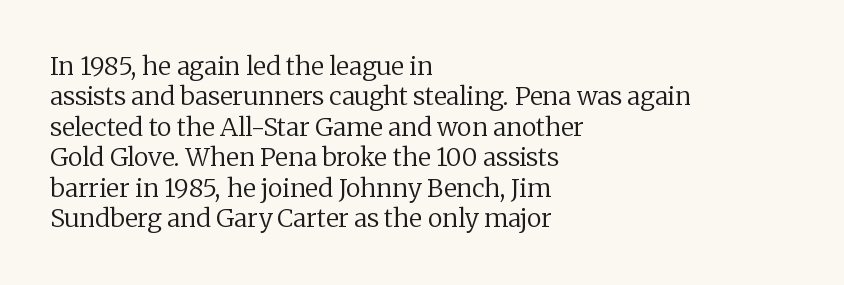
{"italic": "no", "bold": "no", "underline": "no", "align": "left", "line_spacing_ratio": 1.22, "letter_spacing": "normal", "letter_spacing_em": 0.0, "glyph_px": 25}
